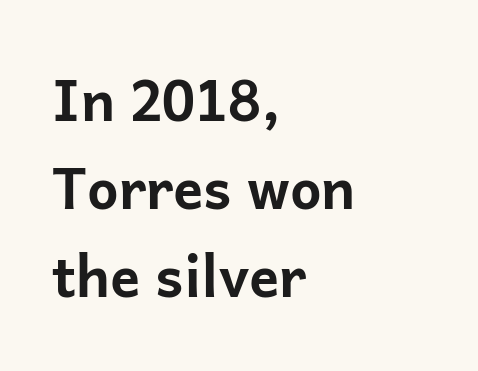
Q: Is the text bold? A: Yes.
Q: Is the text italic (slanted)? A: No, it is upright.
Q: Is the typeface a serif or a sans-serif typeface? A: Sans-serif.
Q: Is the text underlined? A: No.
Q: How is the paragraph aligned? A: Left-aligned.
Q: Is the spacing between letters normal or unusually wide? A: Normal.
Q: Is the spacing between lines tight, normal or loose? A: Normal.
Q: Width (condensed, normal, or wide)? A: Normal.
Q: Stroke contrast? A: Low.
Q: x-height? A: Medium.
Q: Monospaced? A: No.
